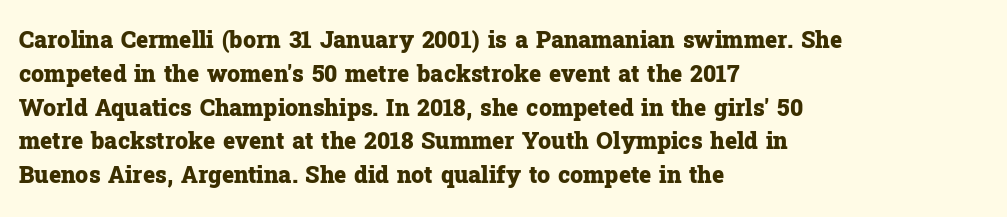
Q: Is the text bold? A: Yes.
Q: Is the text italic (slanted)? A: No, it is upright.
Q: Is the text underlined? A: No.
Q: How is the paragraph aligned? A: Left-aligned.
Q: Is the spacing between letters normal or unusually wide? A: Normal.
Q: Is the spacing between lines tight, normal or loose? A: Normal.
